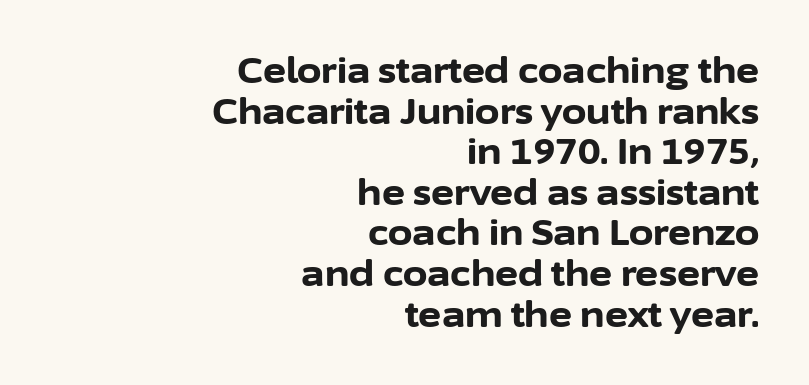
The image shows 35 px bold sans-serif type, upright; set right-aligned, line spacing 1.16x, normal letter spacing, not underlined; low stroke contrast and a medium x-height.
